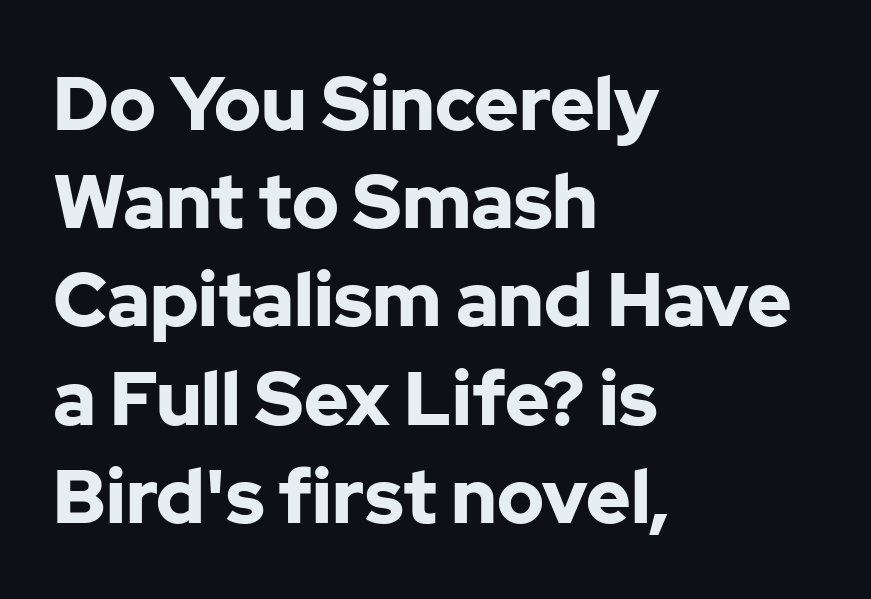
Q: Is the text bold? A: Yes.
Q: Is the text italic (slanted)? A: No, it is upright.
Q: Is the typeface a serif or a sans-serif typeface? A: Sans-serif.
Q: Is the text underlined? A: No.
Q: How is the paragraph aligned? A: Left-aligned.
Q: Is the spacing between letters normal or unusually wide? A: Normal.
Q: Is the spacing between lines tight, normal or loose? A: Normal.
Q: Width (condensed, normal, or wide)? A: Normal.
Q: Stroke contrast? A: Low.
Q: x-height? A: Medium.
Q: Monospaced? A: No.
